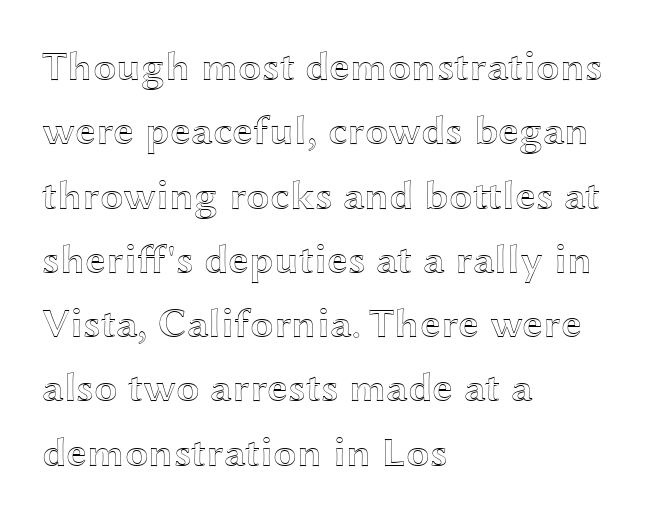
Q: Is the text italic (slanted)? A: No, it is upright.
Q: Is the text underlined? A: No.
Q: How is the paragraph aligned? A: Left-aligned.
Q: Is the spacing between letters normal or unusually wide? A: Normal.
Q: Is the spacing between lines tight, normal or loose? A: Normal.
Q: Width (condensed, normal, or wide)? A: Wide.
Q: x-height? A: Medium.
Q: Monospaced? A: No.
